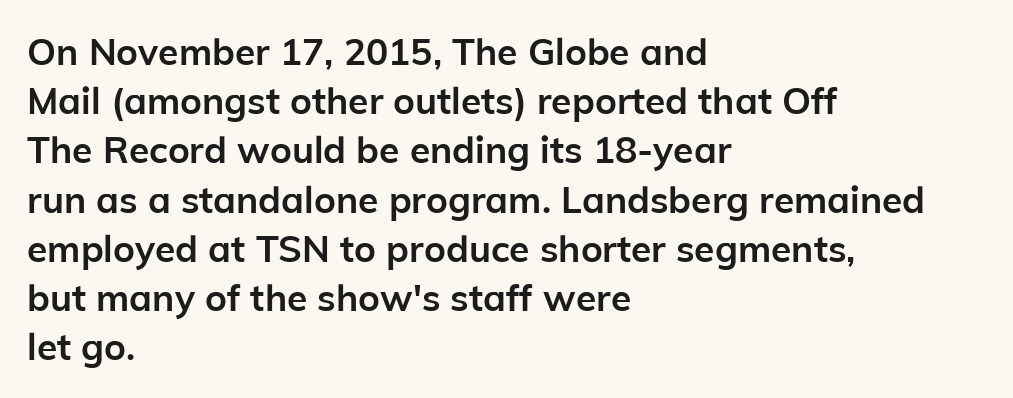
{"serif": "no", "italic": "no", "bold": "yes", "weight": "semibold", "width": "normal", "stroke_contrast": "low", "x_height": "medium", "monospaced": "no", "underline": "no", "align": "left", "line_spacing": "normal", "line_spacing_ratio": 1.33, "letter_spacing": "normal", "letter_spacing_em": 0.0, "glyph_px": 37}
